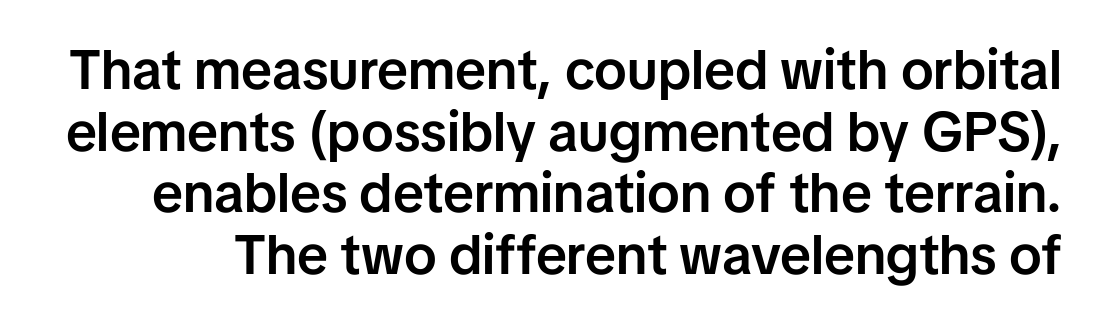
Q: Is the text bold? A: Semi-bold.
Q: Is the text italic (slanted)? A: No, it is upright.
Q: Is the typeface a serif or a sans-serif typeface? A: Sans-serif.
Q: Is the text underlined? A: No.
Q: Is the spacing between letters normal or unusually wide? A: Normal.
Q: Is the spacing between lines tight, normal or loose? A: Tight.
Q: Width (condensed, normal, or wide)? A: Normal.
Q: Stroke contrast? A: Low.
Q: x-height? A: Medium.
Q: Monospaced? A: No.
